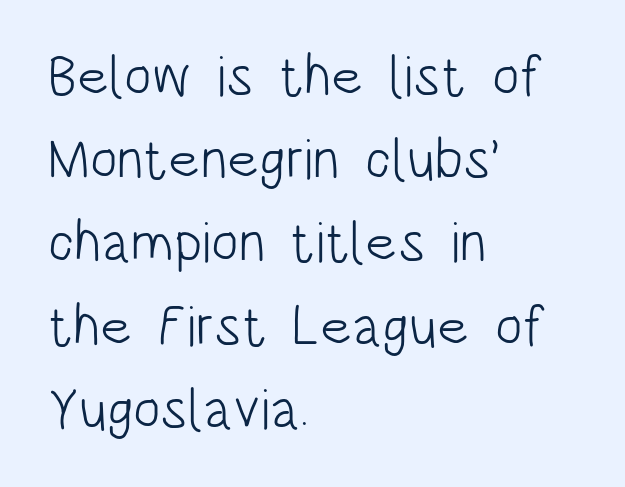
Q: Is the text bold? A: No.
Q: Is the text italic (slanted)? A: No, it is upright.
Q: Is the typeface a serif or a sans-serif typeface? A: Sans-serif.
Q: Is the text underlined? A: No.
Q: How is the paragraph aligned? A: Left-aligned.
Q: Is the spacing between letters normal or unusually wide? A: Normal.
Q: Is the spacing between lines tight, normal or loose? A: Normal.
Q: Width (condensed, normal, or wide)? A: Condensed.
Q: Stroke contrast? A: Low.
Q: x-height? A: Large.
Q: Monospaced? A: No.
